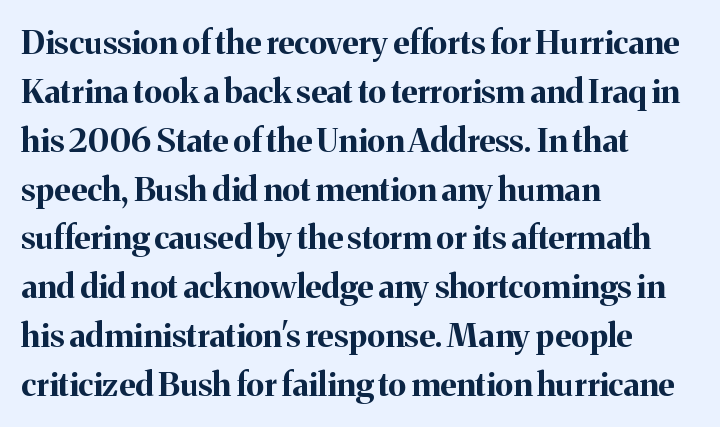
Notice how the passage keeps a crisp vertical edge on the left only. Clear beneath every line of the passage. The lettering stays uniformly vertical, giving the passage a roman look. Strokes here are thick enough to call this a true bold. Think of a printed novel: that variable character pitch is what you see here.
